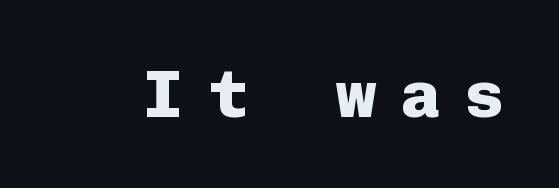
Q: Is the text bold? A: Yes.
Q: Is the text italic (slanted)? A: No, it is upright.
Q: Is the typeface a serif or a sans-serif typeface? A: Sans-serif.
Q: Is the text underlined? A: No.
Q: Is the spacing between letters normal or unusually wide? A: Unusually wide.
Q: Width (condensed, normal, or wide)? A: Normal.
Q: Stroke contrast? A: Low.
Q: x-height? A: Medium.
Q: Monospaced? A: Yes.
